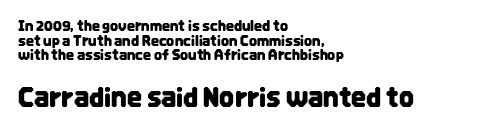
The image shows 26 px text type, upright; set left-aligned, tight line spacing (1.05x), normal letter spacing, not underlined; the second (bottom) block is 1.86x larger.
